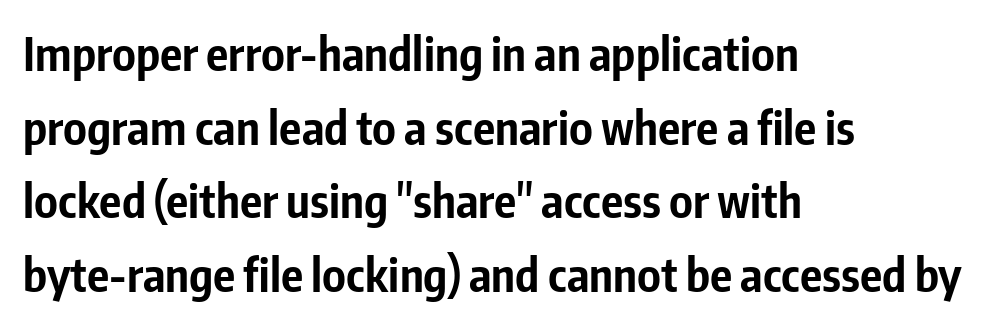
{"serif": "no", "italic": "no", "bold": "yes", "weight": "bold", "width": "condensed", "stroke_contrast": "low", "x_height": "medium", "monospaced": "no", "underline": "no", "align": "left", "line_spacing": "normal", "line_spacing_ratio": 1.6, "letter_spacing": "normal", "letter_spacing_em": 0.0, "glyph_px": 46}
